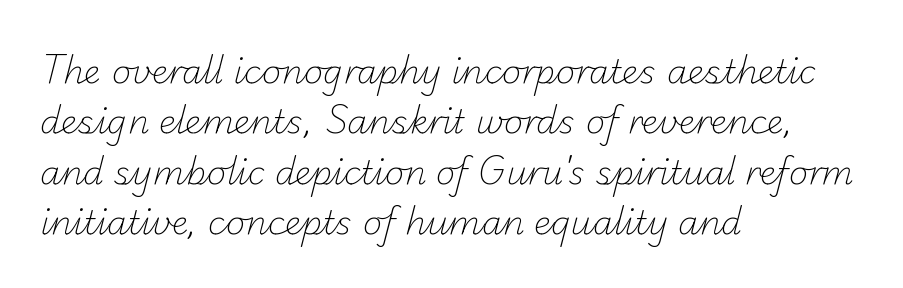
{"serif": "no", "bold": "no", "weight": "light", "width": "normal", "stroke_contrast": "low", "x_height": "small", "monospaced": "no", "underline": "no", "align": "left", "line_spacing": "normal", "line_spacing_ratio": 1.53, "letter_spacing": "normal", "letter_spacing_em": 0.0, "glyph_px": 33}
